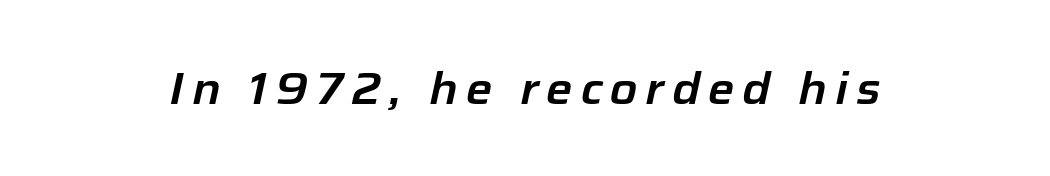
{"italic": "yes", "lean": "right", "slant_degrees": 12, "width": "normal", "stroke_contrast": "low", "x_height": "medium", "monospaced": "no", "underline": "no", "glyph_px": 45}
